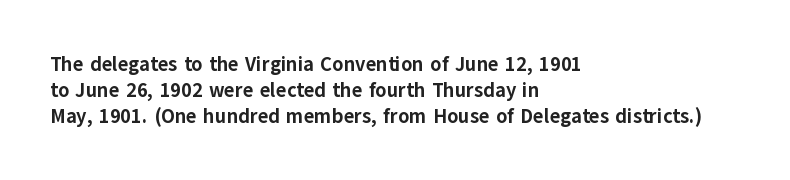
Q: Is the text bold? A: Yes.
Q: Is the text italic (slanted)? A: No, it is upright.
Q: Is the text underlined? A: No.
Q: How is the paragraph aligned? A: Left-aligned.
Q: Is the spacing between letters normal or unusually wide? A: Normal.
Q: Is the spacing between lines tight, normal or loose? A: Normal.
